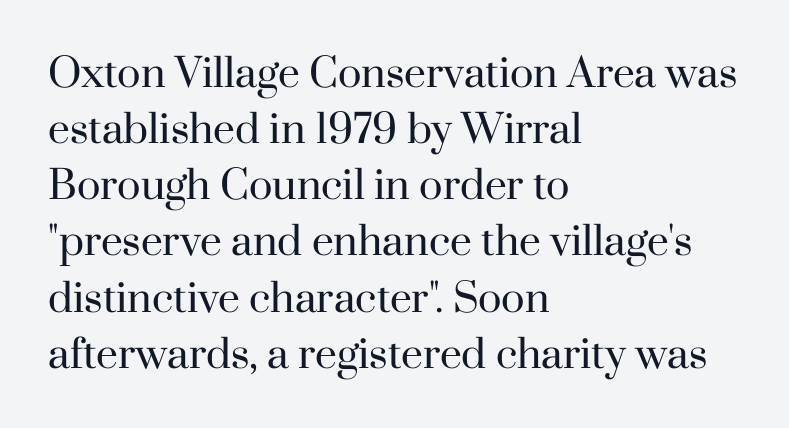
The image shows 39 px regular-weight serif type, upright; set left-aligned, normal line spacing (1.44x), normal letter spacing, not underlined; high stroke contrast and a small x-height.
